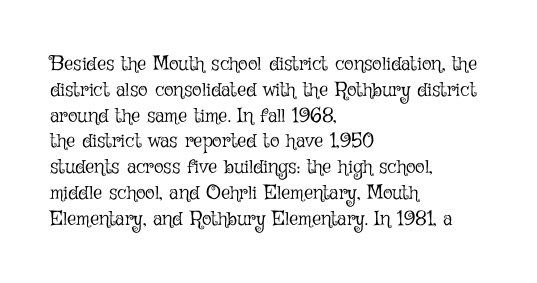
Interline gaps are of average width in this sample. Style check: upright. Tracking here is standard; glyphs follow each other at the usual distance. Stroke mass is kept to a normal reading level or below. Beneath every word, the page is bare. Leftover space on each line is placed entirely after the last word.
